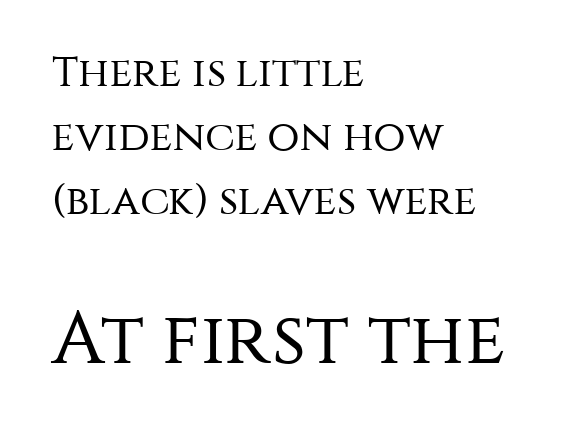
Q: Is the text bold? A: No.
Q: Is the text italic (slanted)? A: No, it is upright.
Q: Is the typeface a serif or a sans-serif typeface? A: Sans-serif.
Q: Is the text underlined? A: No.
Q: How is the paragraph aligned? A: Left-aligned.
Q: Is the spacing between letters normal or unusually wide? A: Normal.
Q: Is the spacing between lines tight, normal or loose? A: Normal.
Q: Which block of text is set in a larger size, the first (top) or the second (bottom)? A: The second (bottom) one.
Q: Width (condensed, normal, or wide)? A: Normal.
Q: Stroke contrast? A: Medium.
Q: x-height? A: Large.
Q: Monospaced? A: No.
